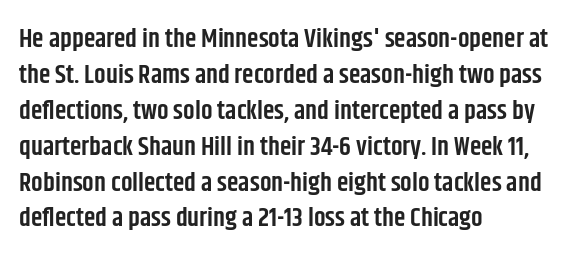
Q: Is the text bold? A: Semi-bold.
Q: Is the text italic (slanted)? A: No, it is upright.
Q: Is the text underlined? A: No.
Q: How is the paragraph aligned? A: Left-aligned.
Q: Is the spacing between letters normal or unusually wide? A: Normal.
Q: Is the spacing between lines tight, normal or loose? A: Normal.
